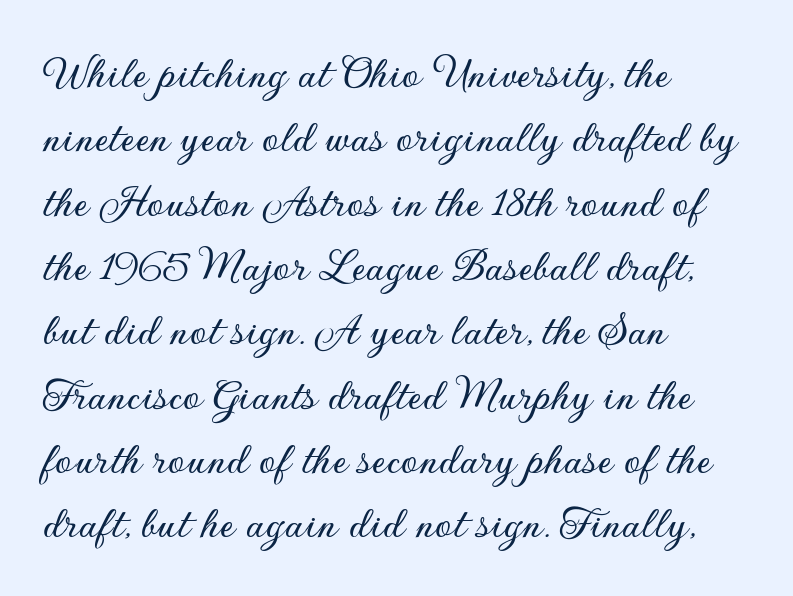
The image shows 48 px sans-serif type; set left-aligned, normal line spacing (1.34x), normal letter spacing, not underlined; low stroke contrast and a small x-height.
